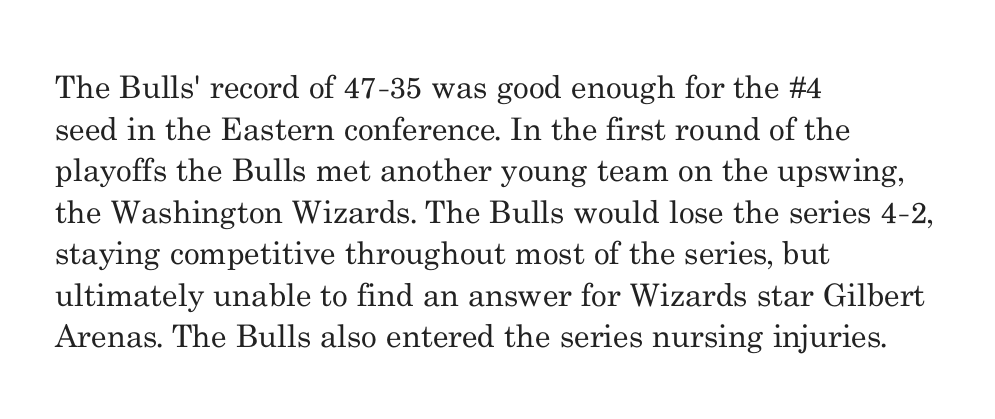
{"serif": "yes", "italic": "no", "bold": "no", "weight": "regular", "width": "normal", "stroke_contrast": "medium", "x_height": "small", "monospaced": "no", "underline": "no", "align": "left", "line_spacing": "normal", "line_spacing_ratio": 1.34, "letter_spacing": "normal", "letter_spacing_em": 0.0, "glyph_px": 31}
